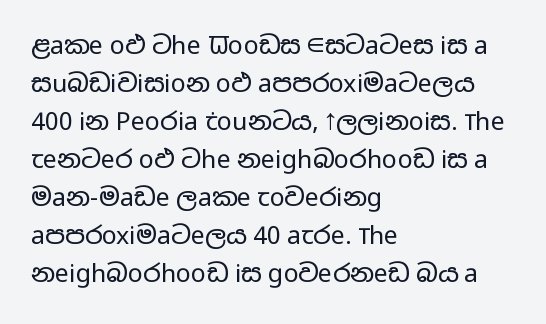
The image shows 25 px text type, upright; set left-aligned, normal line spacing (1.52x), normal letter spacing, not underlined.
